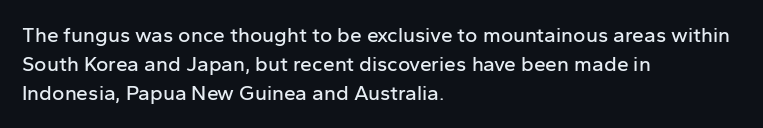
Q: Is the text italic (slanted)? A: No, it is upright.
Q: Is the text underlined? A: No.
Q: How is the paragraph aligned? A: Left-aligned.
Q: Is the spacing between letters normal or unusually wide? A: Normal.
Q: Is the spacing between lines tight, normal or loose? A: Normal.
